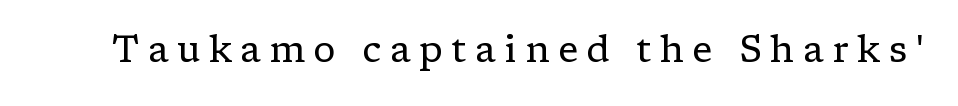
This rendering employs a face with finishing strokes, i.e., a serif. Character widths vary here, with narrow letters taking less room than wide ones. Stems and bowls with no extra thickness — not bold. Designer's note — italics off, roman on. The zone under the glyphs is completely vacant. These lines have a slow, spaced-out rhythm from letter to letter.
